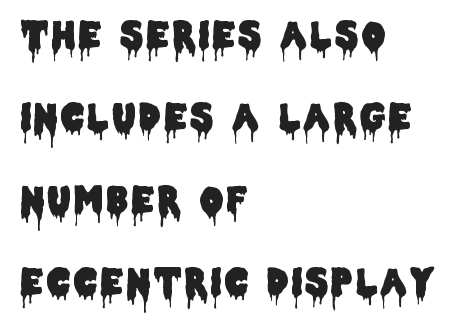
{"serif": "no", "italic": "no", "width": "condensed", "stroke_contrast": "low", "x_height": "large", "monospaced": "no", "underline": "no", "align": "left", "line_spacing": "loose", "line_spacing_ratio": 2.29, "glyph_px": 36}
